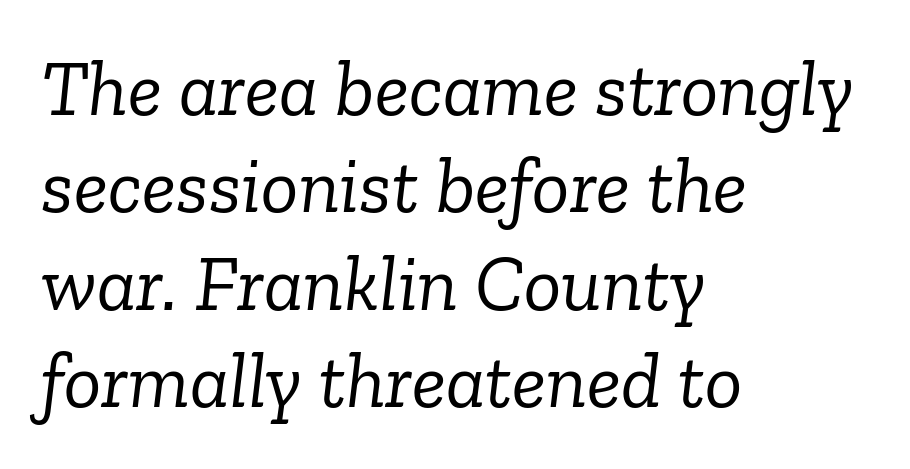
{"serif": "yes", "italic": "yes", "lean": "right", "slant_degrees": 6, "bold": "no", "weight": "light", "width": "normal", "stroke_contrast": "low", "x_height": "medium", "monospaced": "no", "underline": "no", "align": "left", "line_spacing": "normal", "line_spacing_ratio": 1.25, "letter_spacing": "normal", "letter_spacing_em": 0.0, "glyph_px": 78}
